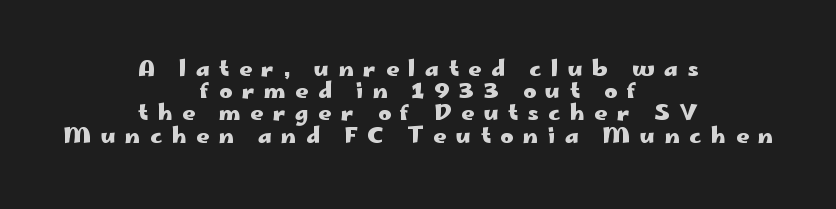
The image shows 22 px bold type, upright; set centered, tight line spacing (1.01x), unusually wide letter spacing (+0.44 em), not underlined.
